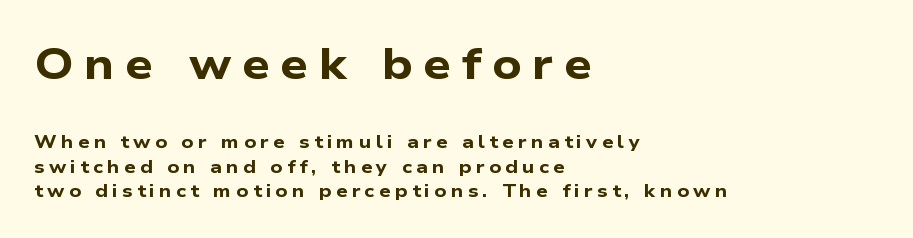
The image shows 44 px bold, wide sans-serif type; set left-aligned, normal line spacing (1.36x), unusually wide letter spacing (+0.24 em), not underlined; the first (top) block is 2.44x larger; low stroke contrast and a medium x-height.
